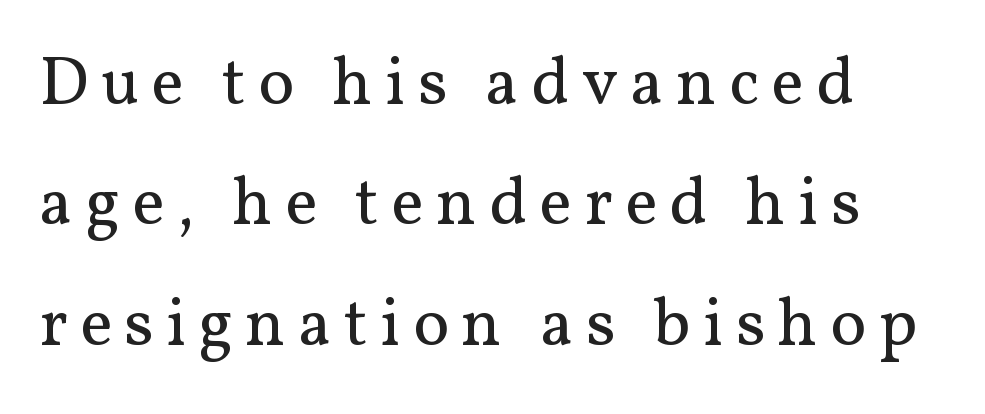
The image shows 68 px regular-weight serif type, upright; set left-aligned, line spacing 1.77x, not underlined; medium stroke contrast and a medium x-height.
